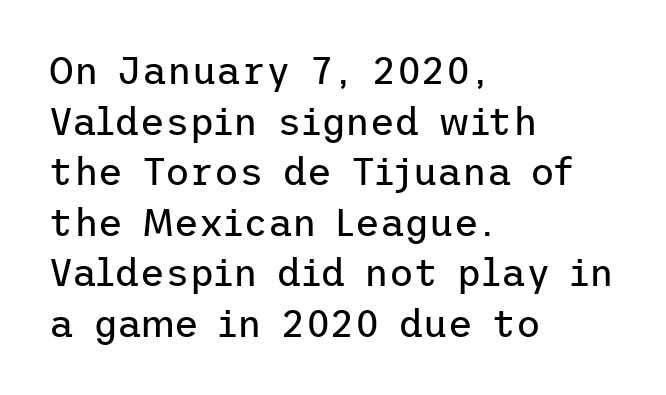
Weight: in the light-to-regular range. Compared with a centered layout, this one pins lines to the left instead. Words appear dense and cohesive because spacing is normal. The letters stand upright; this is a roman face. These lines are composed in type without serifs. Descenders are the only things crossing below the line.
